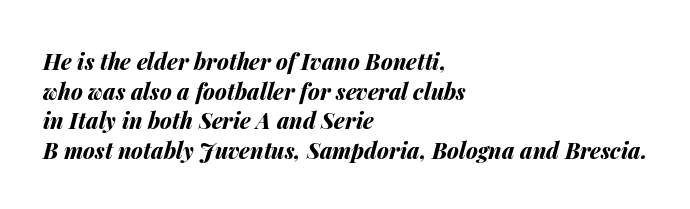
{"italic": "yes", "lean": "right", "slant_degrees": 14, "bold": "yes", "underline": "no", "align": "left", "line_spacing": "normal", "line_spacing_ratio": 1.35, "letter_spacing": "normal", "letter_spacing_em": 0.0, "glyph_px": 22}
